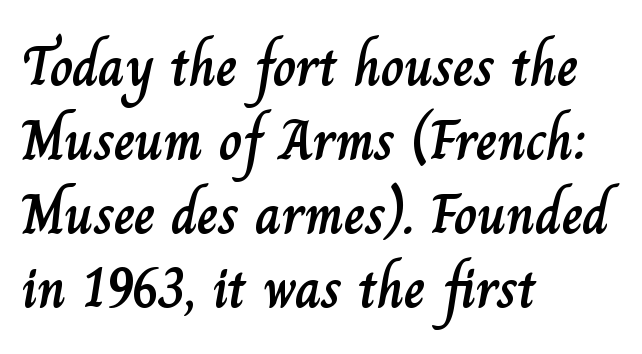
Look at the tracking — it's just the regular setting, nothing added. The specimen omits any rule beneath the text block's lines. The line-height multiplier appears to be the usual default. The rendering anchors every line to the left-hand side.
